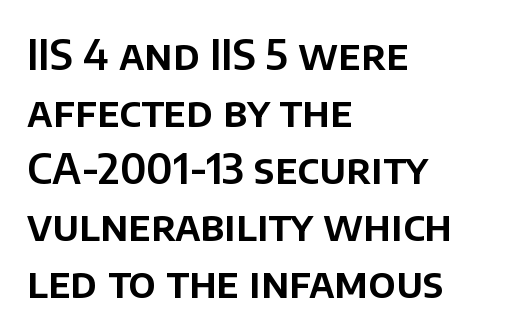
Q: Is the text italic (slanted)? A: No, it is upright.
Q: Is the typeface a serif or a sans-serif typeface? A: Sans-serif.
Q: Is the text underlined? A: No.
Q: How is the paragraph aligned? A: Left-aligned.
Q: Is the spacing between letters normal or unusually wide? A: Normal.
Q: Is the spacing between lines tight, normal or loose? A: Normal.
Q: Width (condensed, normal, or wide)? A: Normal.
Q: Stroke contrast? A: Low.
Q: x-height? A: Large.
Q: Monospaced? A: No.
